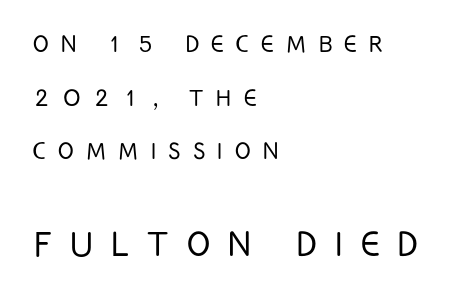
Q: Is the text bold? A: No.
Q: Is the text italic (slanted)? A: No, it is upright.
Q: Is the typeface a serif or a sans-serif typeface? A: Sans-serif.
Q: Is the text underlined? A: No.
Q: How is the paragraph aligned? A: Left-aligned.
Q: Is the spacing between letters normal or unusually wide? A: Unusually wide.
Q: Which block of text is set in a larger size, the first (top) or the second (bottom)? A: The second (bottom) one.
Q: Width (condensed, normal, or wide)? A: Condensed.
Q: Stroke contrast? A: Low.
Q: x-height? A: Large.
Q: Monospaced? A: No.
